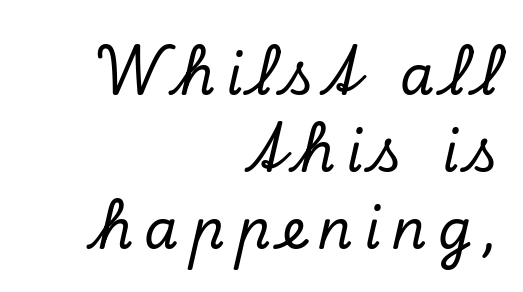
Does the leading feel generous? No, just average. Note the varied advance widths — an 'i' is clearly narrower than an 'm'. Letters rest on an invisible, unmarked baseline. The paragraph shown leans on its right margin. Slant detected: the letters are inclined. Between one letter and the next there's a generous, obvious gap.
